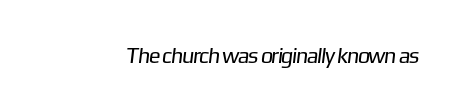
Q: Is the text bold? A: No.
Q: Is the text underlined? A: No.
Q: Is the spacing between letters normal or unusually wide? A: Normal.
